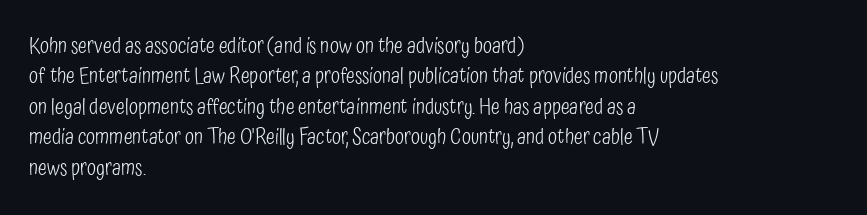
The image shows 21 px text type, upright; set left-aligned, normal line spacing (1.45x), normal letter spacing, not underlined.
